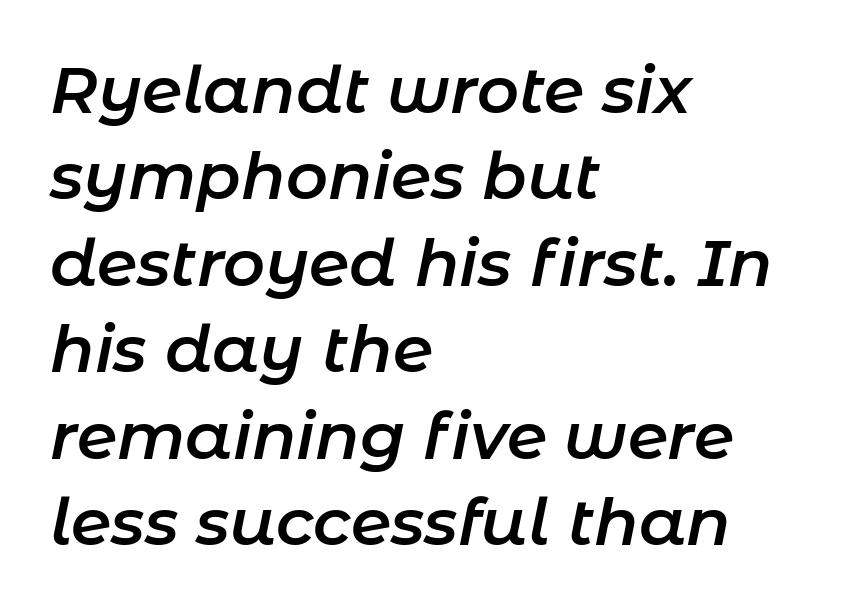
{"italic": "yes", "lean": "right", "slant_degrees": 11, "bold": "semi", "weight": "semibold", "width": "normal", "stroke_contrast": "low", "x_height": "medium", "monospaced": "no", "underline": "no", "align": "left", "line_spacing": "normal", "line_spacing_ratio": 1.33, "letter_spacing": "normal", "letter_spacing_em": 0.0, "glyph_px": 65}
